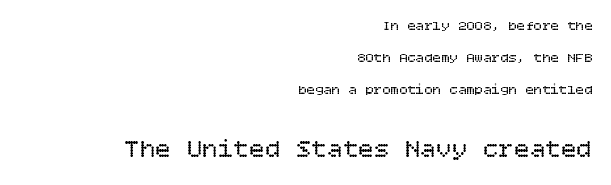
Leading is clearly above the norm, producing a sparse column. Casual observation: everything's shoved over to the right. Quick note: not italic, upright. The second block has been scaled up relative to the first.
